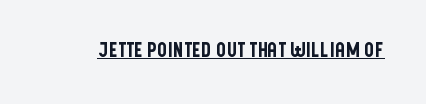
The image shows 20 px text type, upright; set normal letter spacing, underlined.
